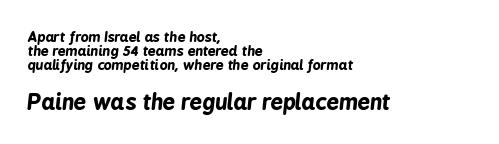
Q: Is the text bold? A: Yes.
Q: Is the text italic (slanted)? A: Yes, it leans right by about 6 degrees.
Q: Is the text underlined? A: No.
Q: How is the paragraph aligned? A: Left-aligned.
Q: Is the spacing between letters normal or unusually wide? A: Normal.
Q: Is the spacing between lines tight, normal or loose? A: Tight.
Q: Which block of text is set in a larger size, the first (top) or the second (bottom)? A: The second (bottom) one.
